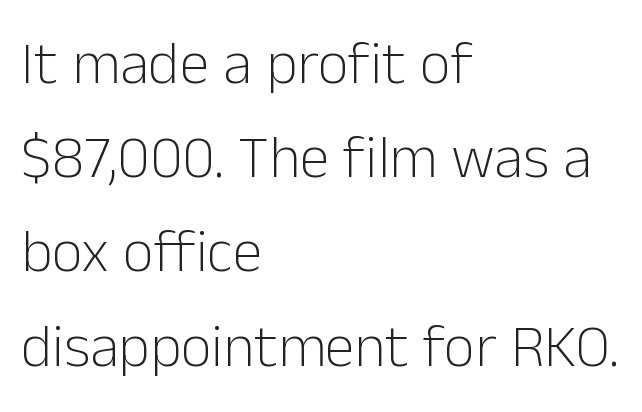
Q: Is the text bold? A: No.
Q: Is the text italic (slanted)? A: No, it is upright.
Q: Is the typeface a serif or a sans-serif typeface? A: Sans-serif.
Q: Is the text underlined? A: No.
Q: How is the paragraph aligned? A: Left-aligned.
Q: Is the spacing between letters normal or unusually wide? A: Normal.
Q: Is the spacing between lines tight, normal or loose? A: Normal.
Q: Width (condensed, normal, or wide)? A: Normal.
Q: Stroke contrast? A: Low.
Q: x-height? A: Medium.
Q: Monospaced? A: No.
